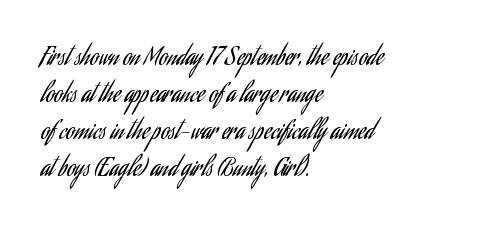
The image shows 24 px text type; set left-aligned, normal line spacing (1.54x), normal letter spacing, not underlined.
